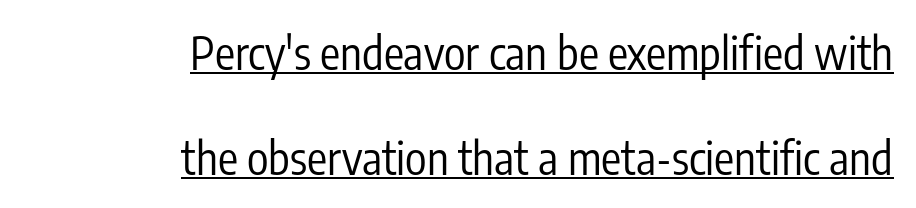
The image shows 45 px regular-weight, condensed sans-serif type, upright; set right-aligned, loose line spacing (2.33x), normal letter spacing, underlined; low stroke contrast and a medium x-height.
